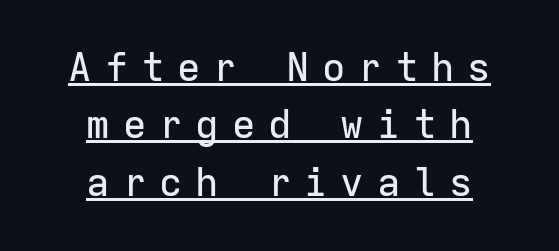
Check where the strokes stop: nothing finishes them off — pure sans. You could count columns in this text — the font is strictly monospaced. The letters stand straight up with perfectly vertical stems. Layout note: lines centered. Reading down the column, the eye jumps a familiar distance to each next line.
